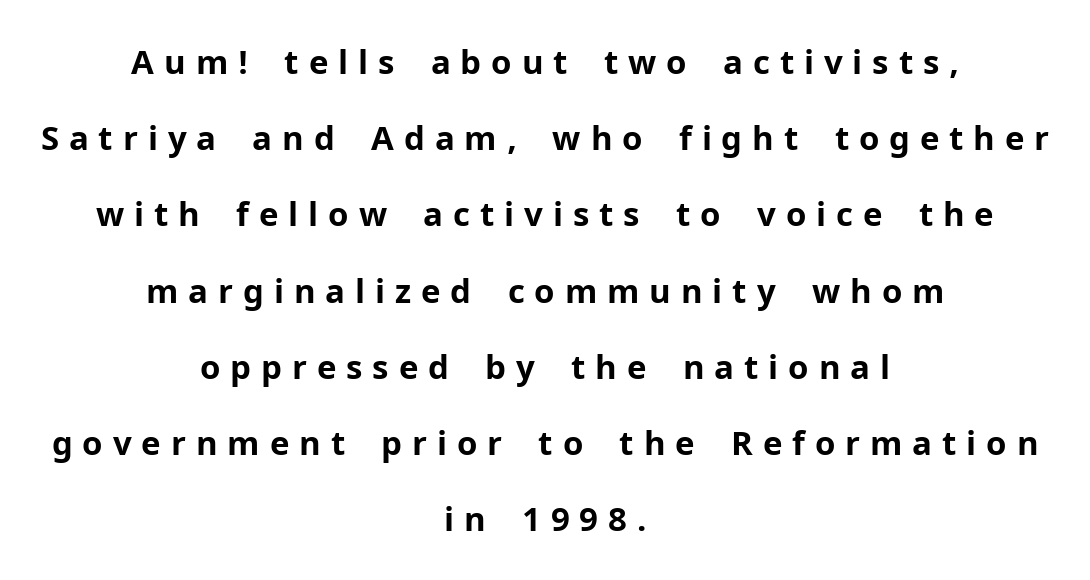
The image shows 33 px bold sans-serif type, upright; set centered, loose line spacing (2.31x), unusually wide letter spacing (+0.3 em), not underlined; low stroke contrast and a medium x-height.
